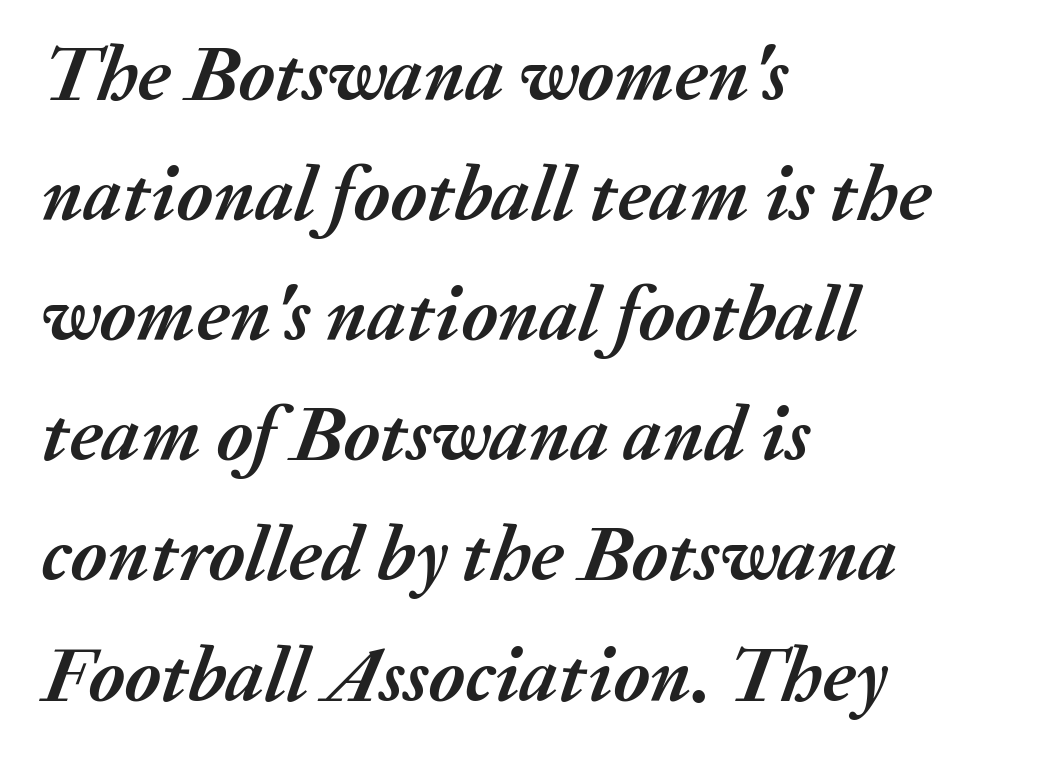
{"italic": "yes", "lean": "right", "slant_degrees": 20, "bold": "yes", "weight": "semibold", "width": "normal", "stroke_contrast": "medium", "x_height": "medium", "monospaced": "no", "underline": "no", "align": "left", "line_spacing": "normal", "line_spacing_ratio": 1.56, "letter_spacing": "normal", "letter_spacing_em": 0.0, "glyph_px": 77}
